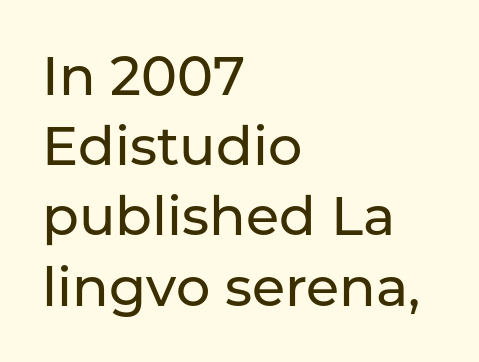
{"serif": "no", "italic": "no", "width": "normal", "stroke_contrast": "low", "x_height": "medium", "monospaced": "no", "underline": "no", "align": "left", "line_spacing": "normal", "line_spacing_ratio": 1.3, "letter_spacing": "normal", "letter_spacing_em": 0.0, "glyph_px": 54}
